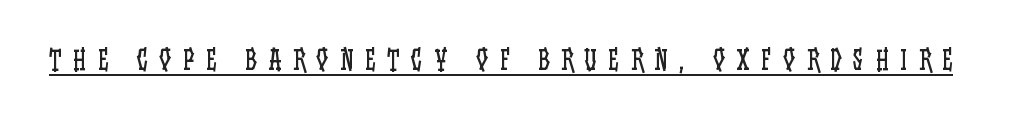
{"italic": "no", "bold": "no", "underline": "yes", "letter_spacing": "wide", "letter_spacing_em": 0.46, "glyph_px": 26}
